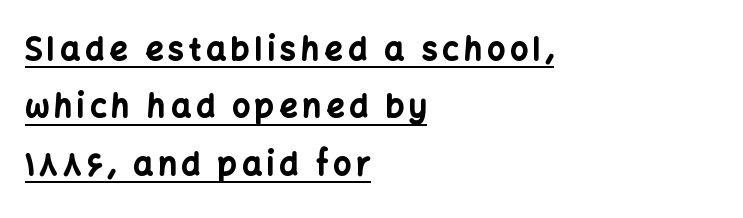
Line beginnings align vertically; line endings do not. Nothing sits at the stroke ends, so this counts as sans-serif. The font's upright variant was chosen for this text. Look at the stroke-to-counter ratio: heavy, a bold.
